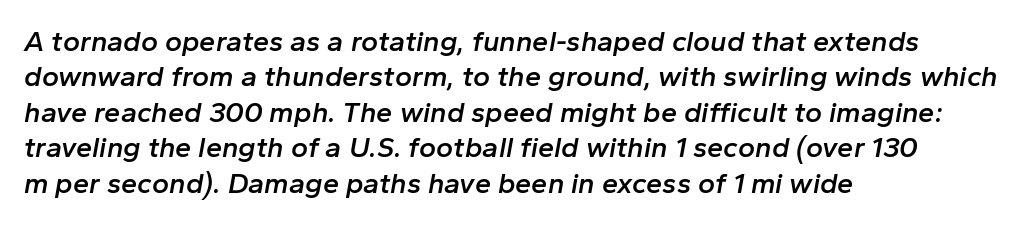
The image shows 29 px semibold type, italic (leaning right); set left-aligned, line spacing 1.22x, normal letter spacing, not underlined; low stroke contrast and a medium x-height.
